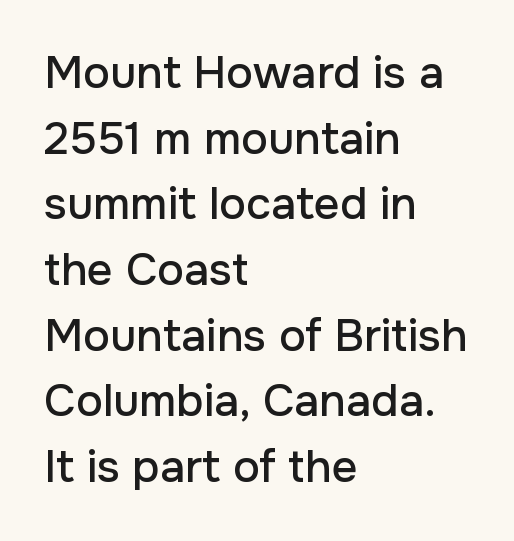
Letterform terminals end flat and unadorned throughout the passage. The face used here is rendered with its standard letterfit. It's the straight-up-and-down kind of type. Words float on clear page, feet unadorned. The paragraph has a hard left edge and a soft right edge.
